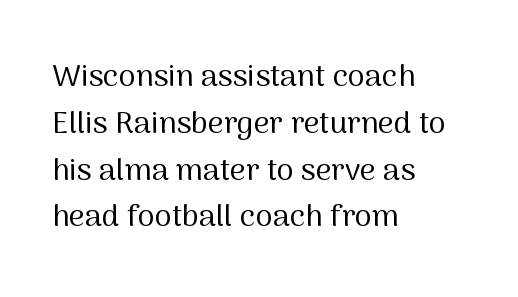
{"serif": "no", "italic": "no", "bold": "no", "weight": "regular", "width": "normal", "stroke_contrast": "medium", "x_height": "medium", "monospaced": "no", "underline": "no", "align": "left", "line_spacing": "normal", "line_spacing_ratio": 1.51, "letter_spacing": "normal", "letter_spacing_em": 0.0, "glyph_px": 31}
